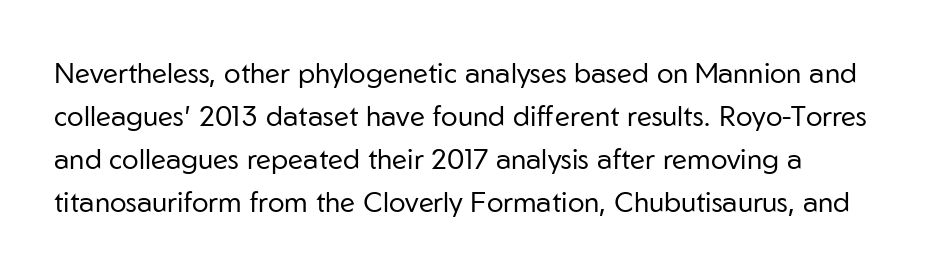
{"serif": "no", "italic": "no", "bold": "no", "weight": "regular", "width": "normal", "stroke_contrast": "low", "x_height": "medium", "monospaced": "no", "underline": "no", "line_spacing": "normal", "line_spacing_ratio": 1.54, "letter_spacing": "normal", "letter_spacing_em": 0.0, "glyph_px": 28}
